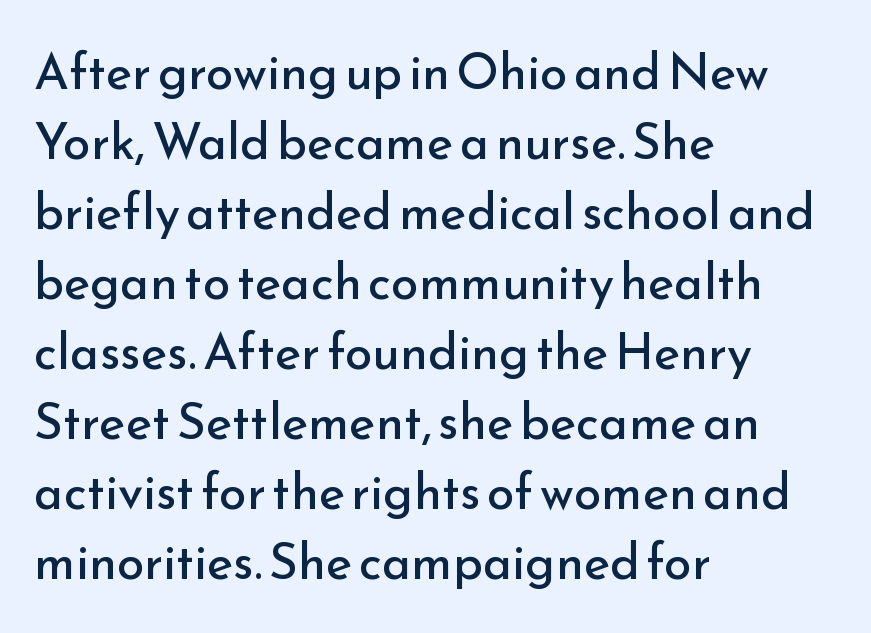
{"serif": "no", "italic": "no", "bold": "no", "weight": "regular", "width": "normal", "stroke_contrast": "low", "x_height": "small", "monospaced": "no", "underline": "no", "align": "left", "line_spacing": "normal", "line_spacing_ratio": 1.4, "letter_spacing": "normal", "letter_spacing_em": 0.0, "glyph_px": 50}
